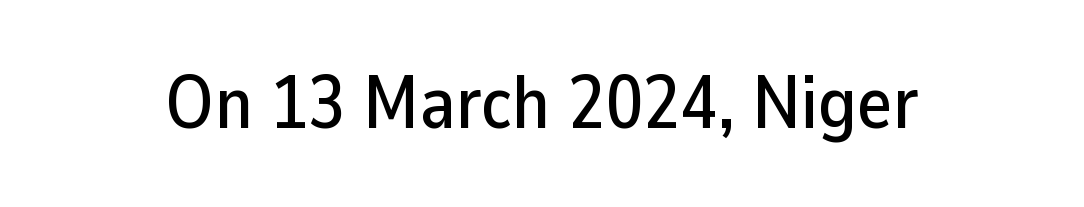
The image shows 75 px sans-serif type, upright; set normal letter spacing, not underlined; low stroke contrast and a medium x-height.
